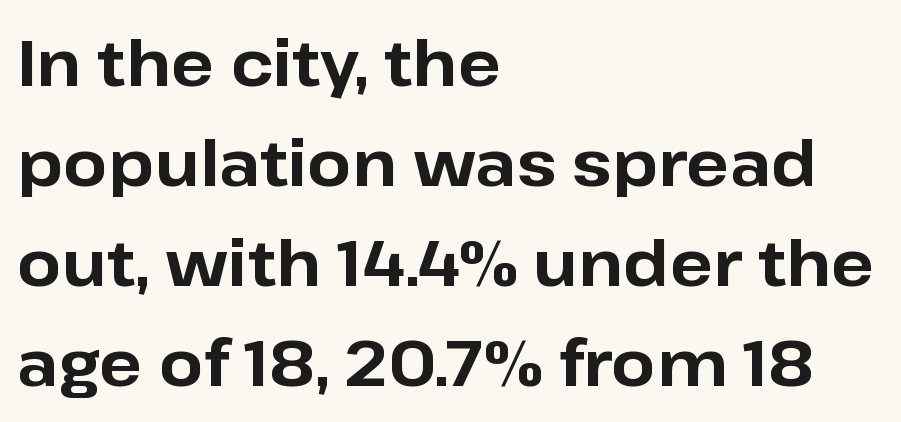
Q: Is the text bold? A: Yes.
Q: Is the text italic (slanted)? A: No, it is upright.
Q: Is the typeface a serif or a sans-serif typeface? A: Sans-serif.
Q: Is the text underlined? A: No.
Q: How is the paragraph aligned? A: Left-aligned.
Q: Is the spacing between letters normal or unusually wide? A: Normal.
Q: Is the spacing between lines tight, normal or loose? A: Normal.
Q: Width (condensed, normal, or wide)? A: Normal.
Q: Stroke contrast? A: Low.
Q: x-height? A: Medium.
Q: Monospaced? A: No.
